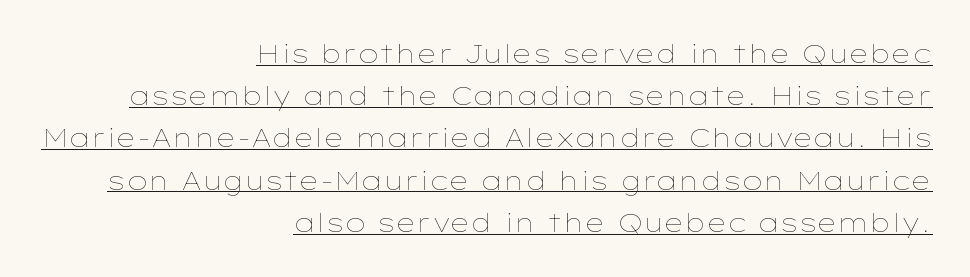
Q: Is the text bold? A: No.
Q: Is the text italic (slanted)? A: No, it is upright.
Q: Is the text underlined? A: Yes.
Q: How is the paragraph aligned? A: Right-aligned.
Q: Is the spacing between letters normal or unusually wide? A: Normal.
Q: Is the spacing between lines tight, normal or loose? A: Normal.
